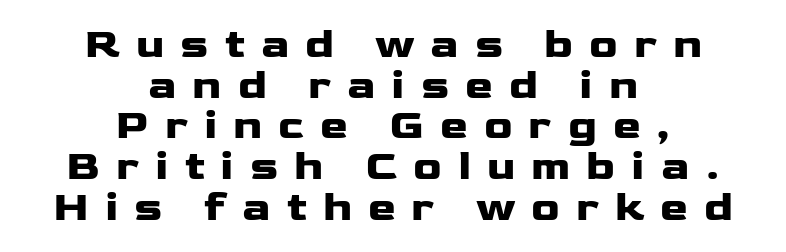
{"serif": "no", "italic": "no", "bold": "yes", "weight": "heavy", "width": "wide", "stroke_contrast": "low", "x_height": "medium", "monospaced": "no", "underline": "no", "align": "center", "line_spacing": "tight", "line_spacing_ratio": 0.97, "letter_spacing": "wide", "letter_spacing_em": 0.38, "glyph_px": 42}
